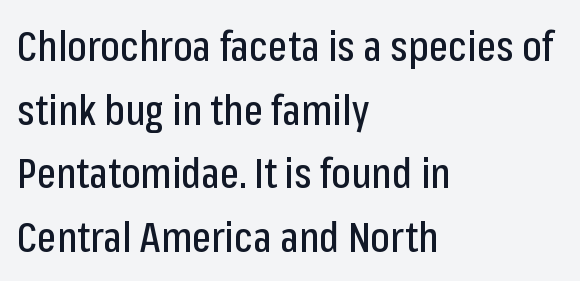
Q: Is the text italic (slanted)? A: No, it is upright.
Q: Is the typeface a serif or a sans-serif typeface? A: Sans-serif.
Q: Is the text underlined? A: No.
Q: How is the paragraph aligned? A: Left-aligned.
Q: Is the spacing between letters normal or unusually wide? A: Normal.
Q: Is the spacing between lines tight, normal or loose? A: Normal.
Q: Width (condensed, normal, or wide)? A: Condensed.
Q: Stroke contrast? A: Low.
Q: x-height? A: Medium.
Q: Monospaced? A: No.
